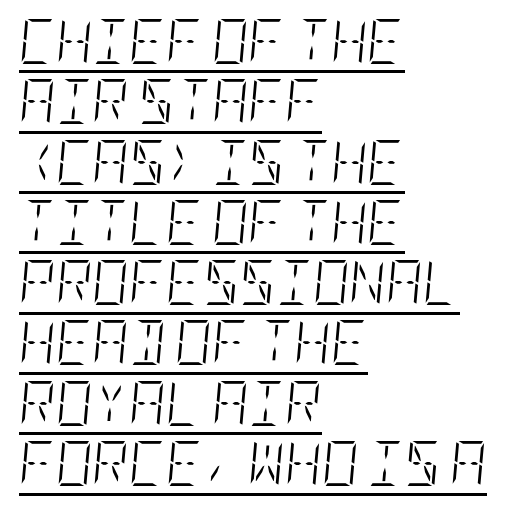
{"italic": "yes", "lean": "right", "slant_degrees": 5, "bold": "no", "weight": "light", "width": "condensed", "stroke_contrast": "low", "x_height": "large", "underline": "yes", "align": "left", "line_spacing": "normal", "line_spacing_ratio": 1.34, "letter_spacing": "normal", "letter_spacing_em": 0.0, "glyph_px": 45}
